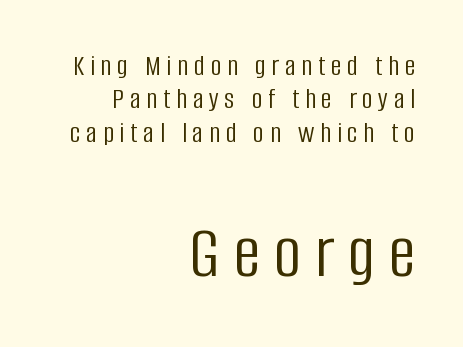
Q: Is the text bold? A: No.
Q: Is the text italic (slanted)? A: No, it is upright.
Q: Is the typeface a serif or a sans-serif typeface? A: Sans-serif.
Q: Is the text underlined? A: No.
Q: How is the paragraph aligned? A: Right-aligned.
Q: Is the spacing between lines tight, normal or loose? A: Tight.
Q: Which block of text is set in a larger size, the first (top) or the second (bottom)? A: The second (bottom) one.
Q: Width (condensed, normal, or wide)? A: Condensed.
Q: Stroke contrast? A: Low.
Q: x-height? A: Large.
Q: Monospaced? A: No.
